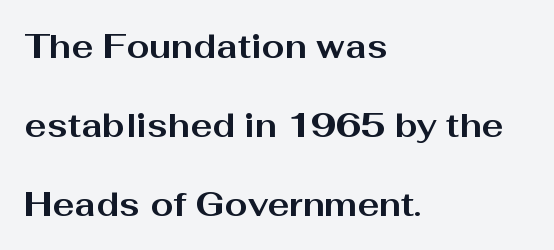
Vertical spacing — loose. Typographically, this falls in the sans-serif category. The strip under each line holds only bare page. On the weight axis this lands at bold, roughly 700. These lines are rendered in a variable-pitch font. Caption: standard tracking, unaltered.
